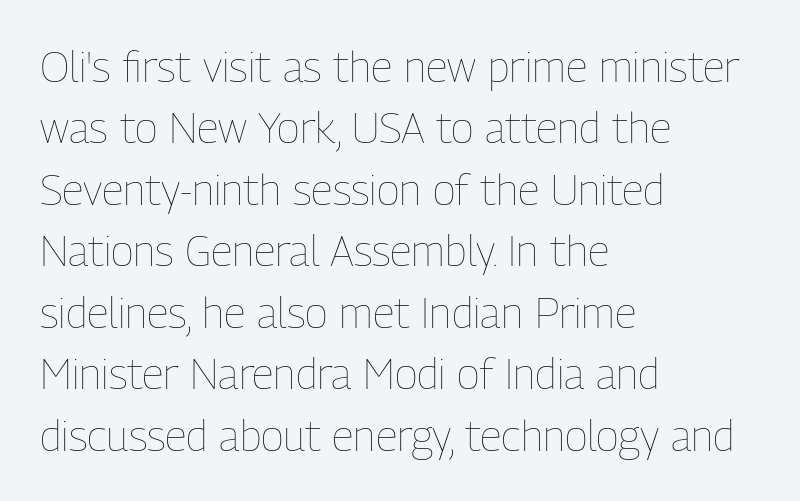
{"italic": "no", "bold": "no", "weight": "thin", "width": "condensed", "stroke_contrast": "low", "x_height": "medium", "monospaced": "no", "underline": "no", "align": "left", "line_spacing": "normal", "line_spacing_ratio": 1.43, "letter_spacing": "normal", "letter_spacing_em": 0.0, "glyph_px": 43}
